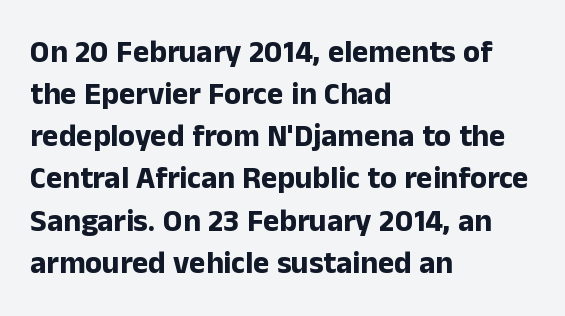
{"serif": "no", "italic": "no", "bold": "yes", "weight": "bold", "width": "normal", "stroke_contrast": "low", "x_height": "medium", "monospaced": "no", "underline": "no", "align": "left", "line_spacing": "normal", "line_spacing_ratio": 1.36, "letter_spacing": "normal", "letter_spacing_em": 0.0, "glyph_px": 31}
